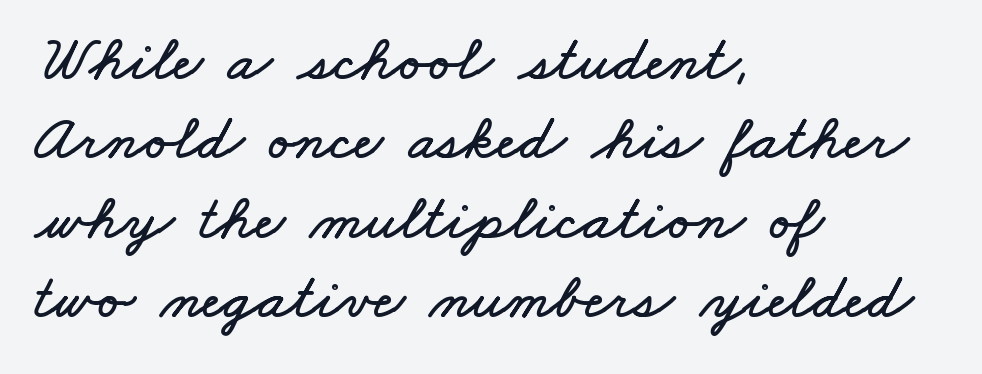
The image shows 64 px wide type; set left-aligned, line spacing 1.24x, normal letter spacing, not underlined; low stroke contrast and a small x-height.
